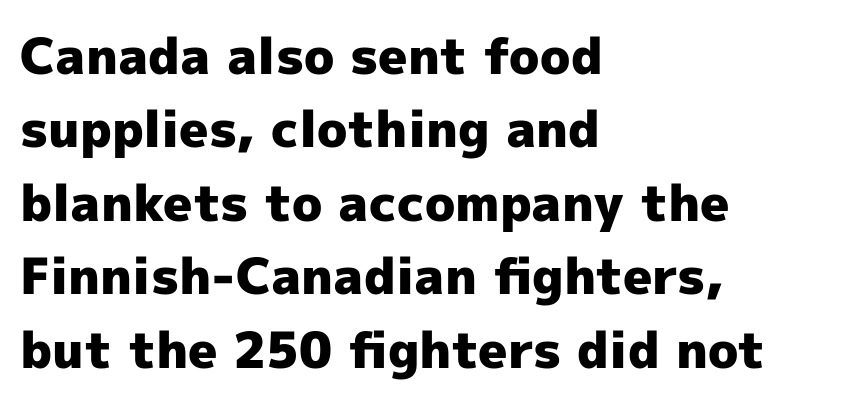
A typesetter would call this proportional, since set widths differ per character. Only glyphs here, with clear space below each row. The axis of the letterforms is exactly vertical. Grotesque or geometric, the face here clearly has no serifs. Leading: standard. This sample is left-justified, so line endings fall wherever the words run out.
